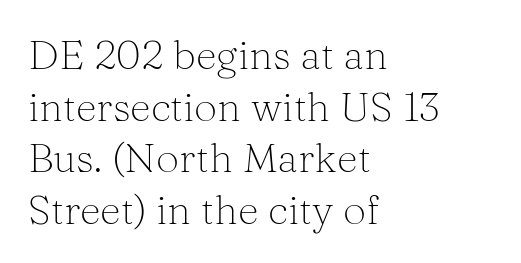
Upright lettering throughout. The area under the type is left untouched. Typographically, this falls in the serif category. Normally led — the rows are evenly, conventionally spaced. The passage shown is not bold in any degree.
